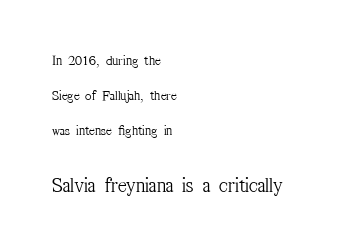
{"italic": "no", "bold": "no", "underline": "no", "align": "left", "line_spacing": "loose", "line_spacing_ratio": 2.49, "letter_spacing": "normal", "letter_spacing_em": 0.0, "larger_block": "second", "size_ratio": 1.5, "glyph_px": 21}
